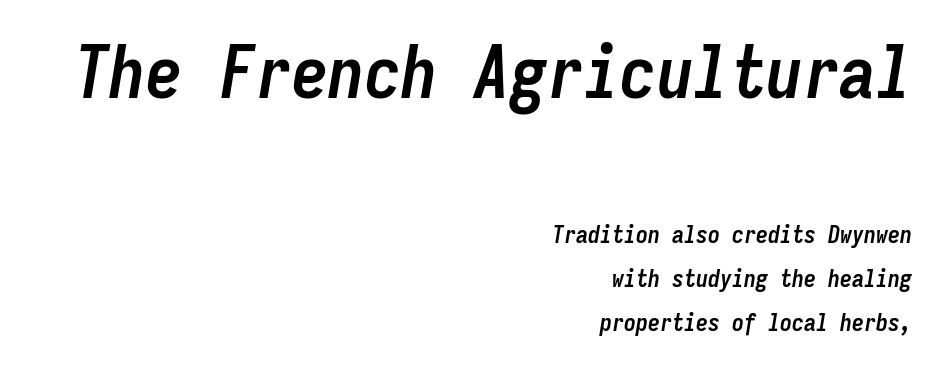
The zone under the glyphs is completely vacant. Look at the glyph heights: the upper group is clearly the bigger setting. Is the type bold? Yes — the strokes are clearly thick and heavy. Every character here occupies the same horizontal width, giving the sample a typewriter-like rhythm. This is oblique type, the kind used for emphasis or titles.
